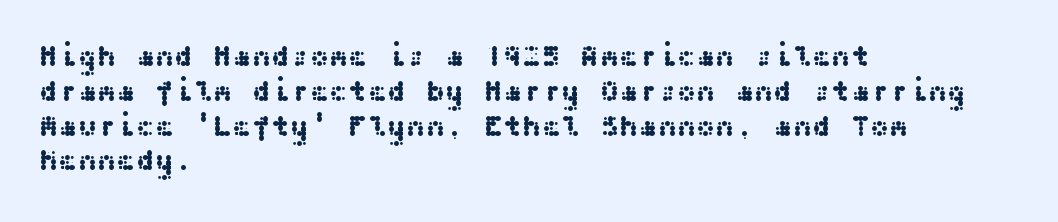
Q: Is the text italic (slanted)? A: No, it is upright.
Q: Is the typeface a serif or a sans-serif typeface? A: Sans-serif.
Q: Is the text underlined? A: No.
Q: How is the paragraph aligned? A: Left-aligned.
Q: Is the spacing between letters normal or unusually wide? A: Normal.
Q: Width (condensed, normal, or wide)? A: Wide.
Q: Stroke contrast? A: Medium.
Q: x-height? A: Medium.
